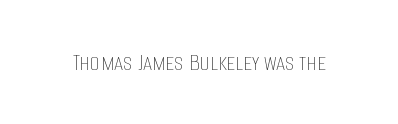
Q: Is the text bold? A: No.
Q: Is the text italic (slanted)? A: No, it is upright.
Q: Is the text underlined? A: No.
Q: Is the spacing between letters normal or unusually wide? A: Normal.
